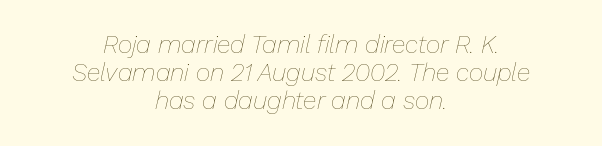
Q: Is the text bold? A: No.
Q: Is the text italic (slanted)? A: Yes, it leans right by about 13 degrees.
Q: Is the text underlined? A: No.
Q: How is the paragraph aligned? A: Centered.
Q: Is the spacing between letters normal or unusually wide? A: Normal.
Q: Is the spacing between lines tight, normal or loose? A: Tight.
